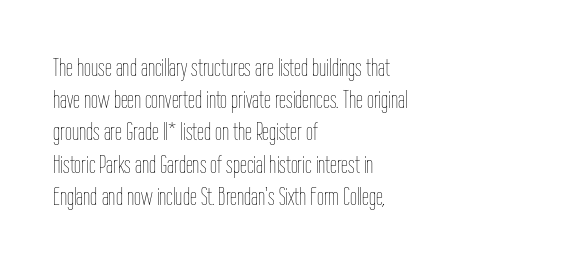
These lines keep a tight, regular rhythm from letter to letter. This sample is left-justified, so line endings fall wherever the words run out. The space between consecutive lines is moderate. Do the letters lean? They stand straight. The passage shown is not underscored anywhere. Stems and bowls with no extra thickness — not bold.
